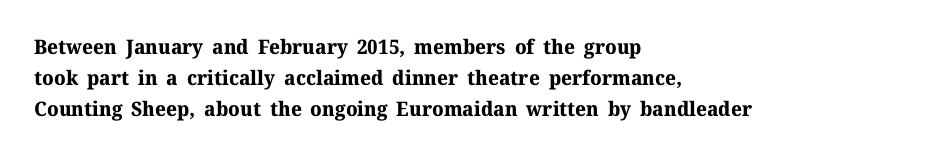
Beneath every word, the page is bare. The letterforms sit shoulder to shoulder at normal distance. The typesetter chose a ragged-right arrangement here. What weight is shown? A full bold with thick strokes.
